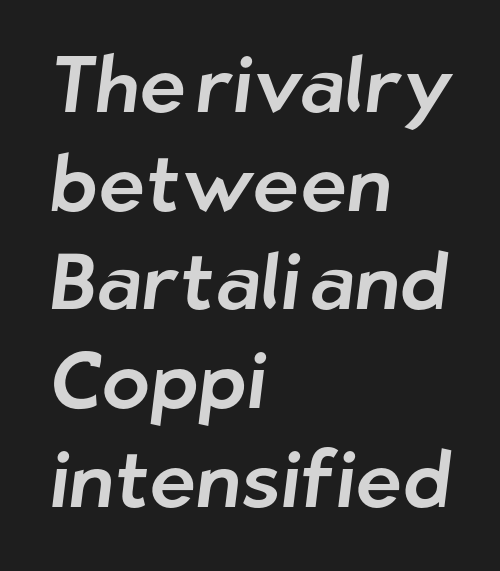
Q: Is the typeface a serif or a sans-serif typeface? A: Sans-serif.
Q: Is the text underlined? A: No.
Q: How is the paragraph aligned? A: Left-aligned.
Q: Is the spacing between letters normal or unusually wide? A: Normal.
Q: Is the spacing between lines tight, normal or loose? A: Normal.
Q: Width (condensed, normal, or wide)? A: Normal.
Q: Stroke contrast? A: Low.
Q: x-height? A: Medium.
Q: Monospaced? A: No.
